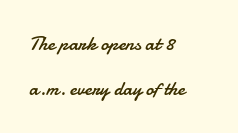
Q: Is the text bold? A: No.
Q: Is the text italic (slanted)? A: Yes.
Q: Is the text underlined? A: No.
Q: How is the paragraph aligned? A: Left-aligned.
Q: Is the spacing between letters normal or unusually wide? A: Normal.
Q: Is the spacing between lines tight, normal or loose? A: Loose.
